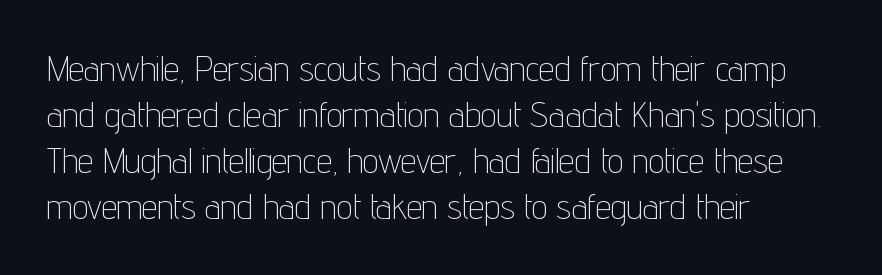
{"serif": "no", "italic": "no", "bold": "no", "weight": "thin", "width": "condensed", "stroke_contrast": "low", "x_height": "medium", "monospaced": "no", "underline": "no", "align": "left", "line_spacing": "normal", "line_spacing_ratio": 1.31, "letter_spacing": "normal", "letter_spacing_em": 0.0, "glyph_px": 35}
